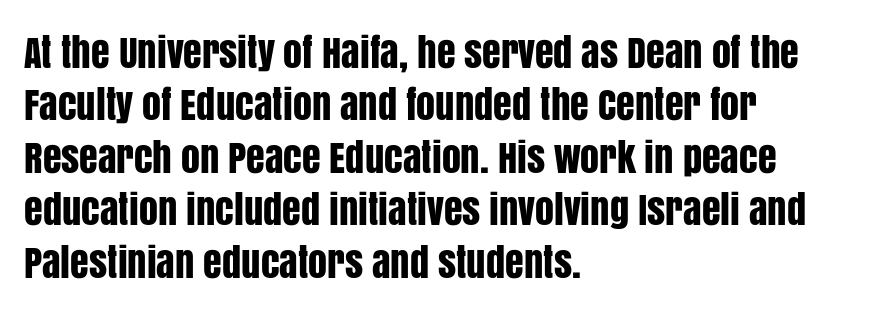
This sample has the flowing, uneven cadence of proportional lettering. Words appear dense and cohesive because spacing is normal. Rendered with straight, roman letterforms. The string is rendered with underlining switched off. Each new line begins a customary step beneath the previous one. One-word summary of the alignment: left.
